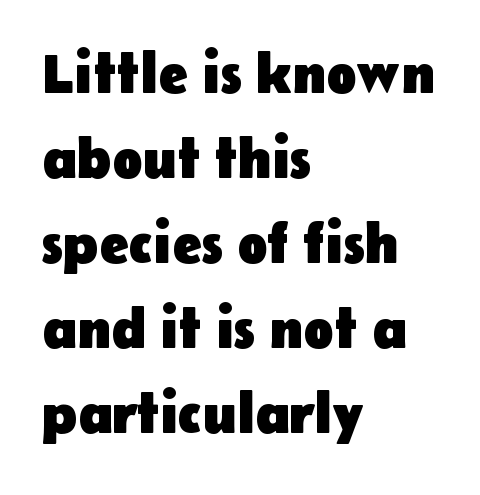
{"serif": "no", "italic": "no", "bold": "yes", "weight": "heavy", "width": "normal", "stroke_contrast": "low", "x_height": "medium", "monospaced": "no", "underline": "no", "align": "left", "line_spacing": "normal", "line_spacing_ratio": 1.52, "letter_spacing": "normal", "letter_spacing_em": 0.0, "glyph_px": 56}
